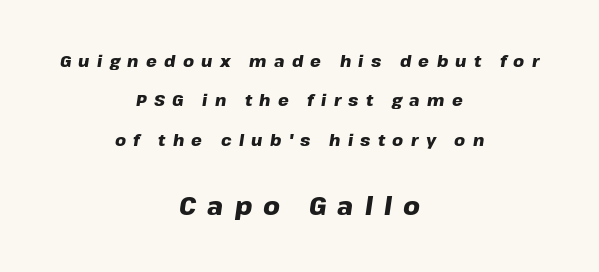
The image shows 26 px bold type, italic (leaning right); set centered, loose line spacing (2.32x), unusually wide letter spacing (+0.43 em), not underlined; the second (bottom) block is 1.53x larger.
